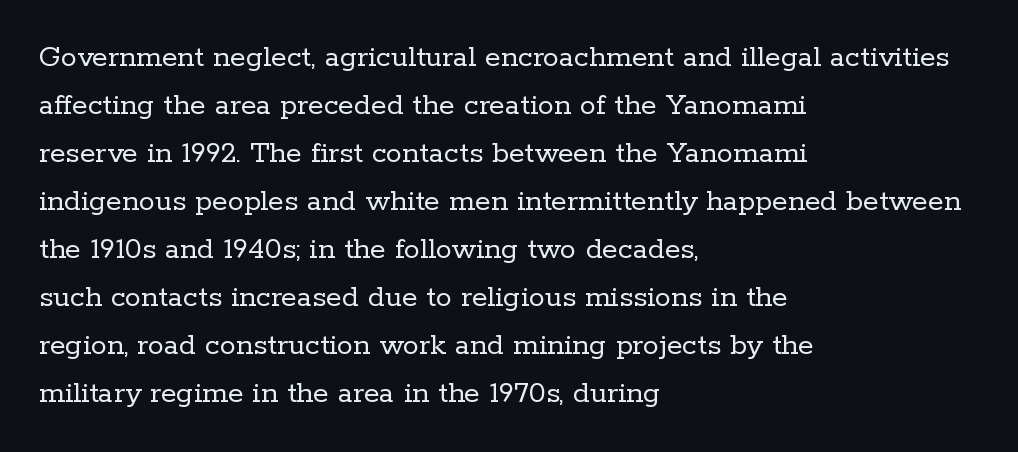
{"serif": "yes", "italic": "no", "bold": "no", "weight": "regular", "width": "normal", "stroke_contrast": "low", "x_height": "medium", "monospaced": "no", "underline": "no", "align": "left", "line_spacing": "normal", "line_spacing_ratio": 1.5, "letter_spacing": "normal", "letter_spacing_em": 0.0, "glyph_px": 32}
